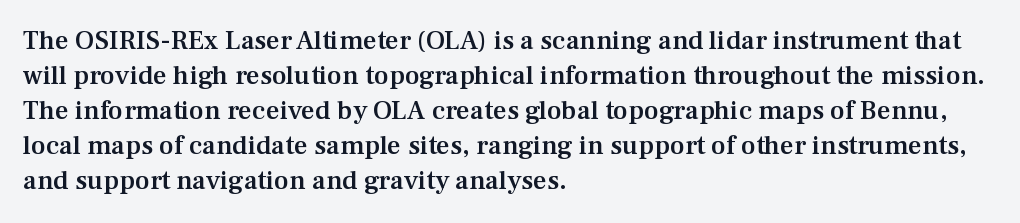
{"italic": "no", "bold": "semi", "underline": "no", "align": "left", "line_spacing": "normal", "line_spacing_ratio": 1.3, "letter_spacing": "normal", "letter_spacing_em": 0.0, "glyph_px": 27}
